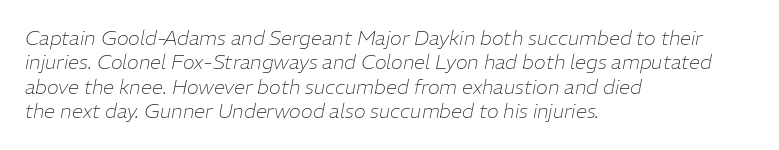
Characters follow at the spacing the type designer built in. Heaviness? Minimal to ordinary, like unemphasized prose. Quick note: underline off. Is the block centered? No — it sits flush against the left margin. There's an unmistakable incline to the writing here.
